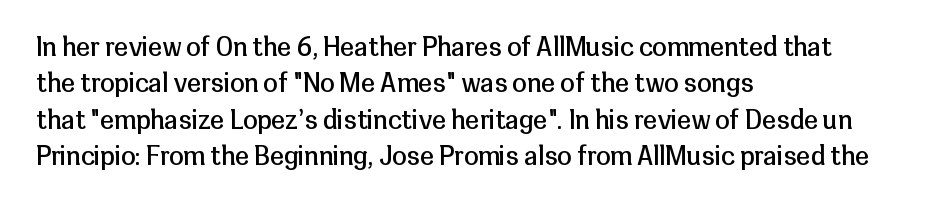
Q: Is the text bold? A: No.
Q: Is the text italic (slanted)? A: No, it is upright.
Q: Is the text underlined? A: No.
Q: How is the paragraph aligned? A: Left-aligned.
Q: Is the spacing between letters normal or unusually wide? A: Normal.
Q: Is the spacing between lines tight, normal or loose? A: Normal.
